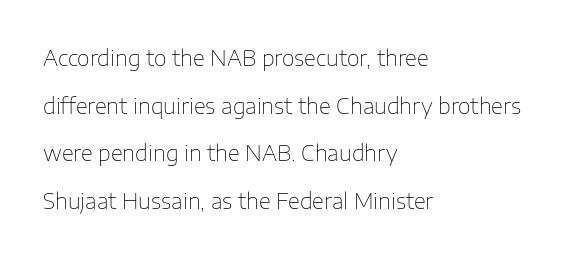
Q: Is the text bold? A: No.
Q: Is the text italic (slanted)? A: No, it is upright.
Q: Is the text underlined? A: No.
Q: How is the paragraph aligned? A: Left-aligned.
Q: Is the spacing between letters normal or unusually wide? A: Normal.
Q: Is the spacing between lines tight, normal or loose? A: Loose.
